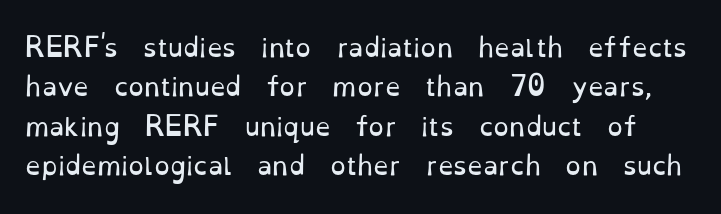
Q: Is the text bold? A: No.
Q: Is the text italic (slanted)? A: No, it is upright.
Q: Is the text underlined? A: No.
Q: Is the spacing between letters normal or unusually wide? A: Normal.
Q: Is the spacing between lines tight, normal or loose? A: Normal.
